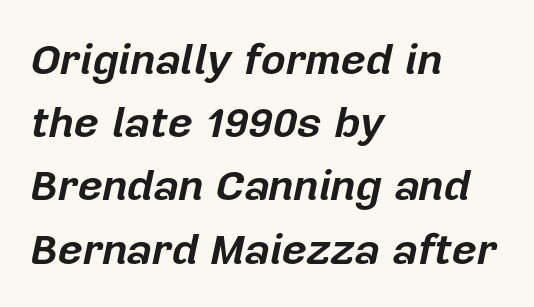
The image shows 43 px bold type, italic (leaning right); set left-aligned, normal line spacing (1.47x), normal letter spacing, not underlined; low stroke contrast and a medium x-height.
